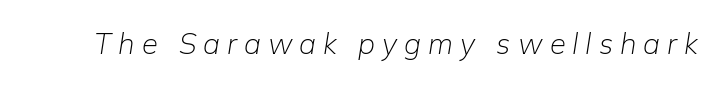
Unbolded letterforms with no extra heft. A bare baseline throughout the passage. Proportional: the letters do not fall into vertical columns. Rendered with sloped, italic letterforms. The horizontal fit of the characters is loose and conspicuously gappy.
